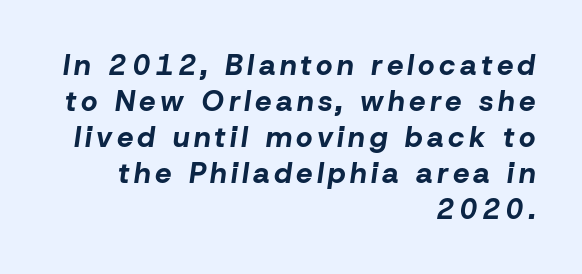
{"italic": "yes", "lean": "right", "slant_degrees": 8, "bold": "yes", "weight": "bold", "width": "normal", "stroke_contrast": "low", "x_height": "medium", "monospaced": "no", "underline": "no", "align": "right", "line_spacing_ratio": 1.24, "glyph_px": 29}
